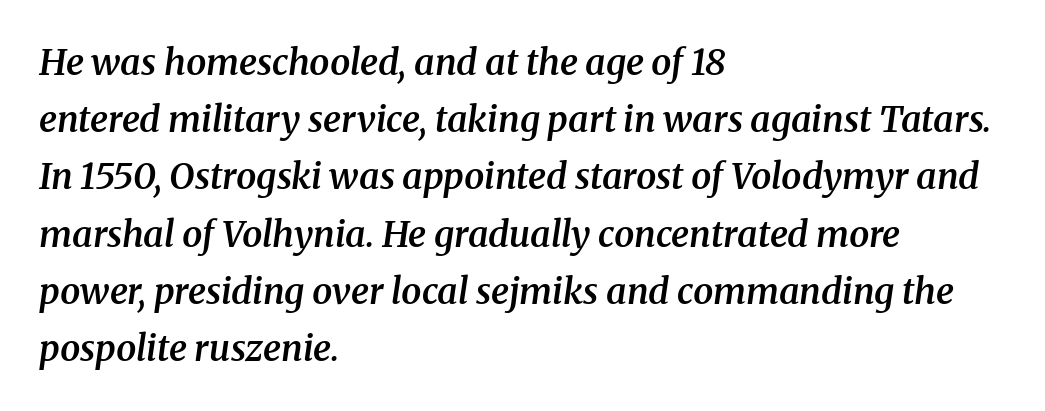
Q: Is the text bold? A: Semi-bold.
Q: Is the text italic (slanted)? A: Yes, it leans right by about 8 degrees.
Q: Is the typeface a serif or a sans-serif typeface? A: Serif.
Q: Is the text underlined? A: No.
Q: How is the paragraph aligned? A: Left-aligned.
Q: Is the spacing between letters normal or unusually wide? A: Normal.
Q: Is the spacing between lines tight, normal or loose? A: Normal.
Q: Width (condensed, normal, or wide)? A: Normal.
Q: Stroke contrast? A: Medium.
Q: x-height? A: Medium.
Q: Monospaced? A: No.
